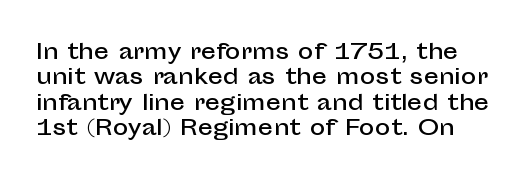
{"italic": "no", "underline": "no", "line_spacing_ratio": 1.21, "letter_spacing": "normal", "letter_spacing_em": 0.0, "glyph_px": 21}
